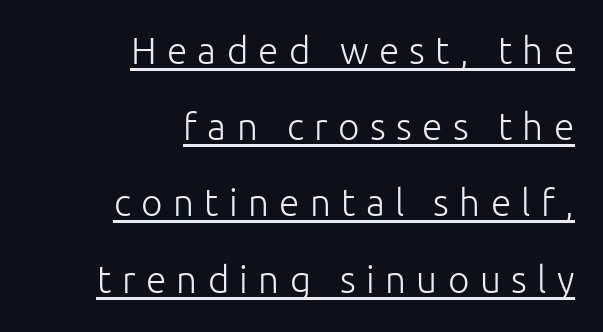
{"serif": "no", "italic": "no", "bold": "no", "weight": "light", "width": "normal", "stroke_contrast": "low", "x_height": "medium", "monospaced": "no", "underline": "yes", "align": "right", "line_spacing": "loose", "line_spacing_ratio": 2.06, "letter_spacing": "wide", "letter_spacing_em": 0.28, "glyph_px": 37}
